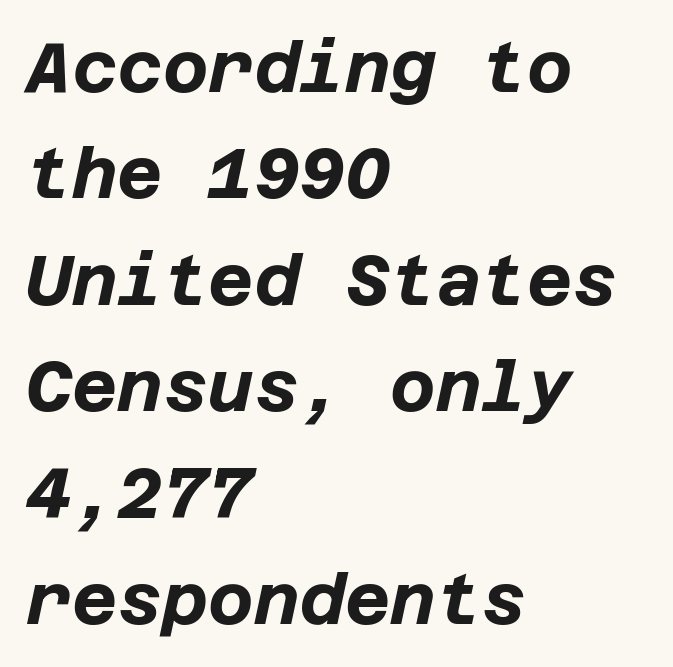
The image shows 70 px bold type, italic (leaning right); set left-aligned, normal line spacing (1.52x), normal letter spacing, not underlined; low stroke contrast and a large x-height.
